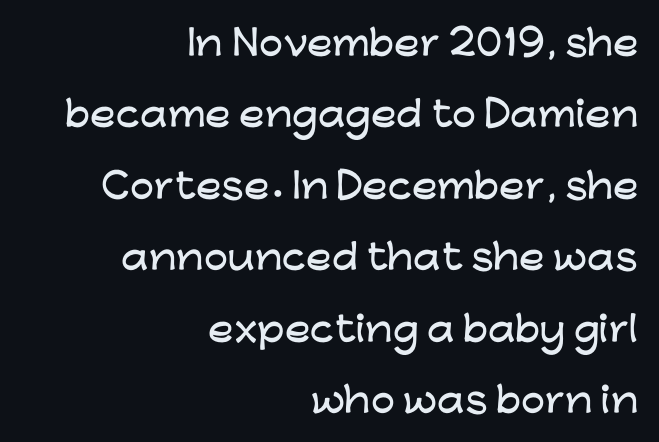
The image shows 34 px wide sans-serif type, upright; set right-aligned, loose line spacing (2.1x), normal letter spacing, not underlined; low stroke contrast and a medium x-height.
